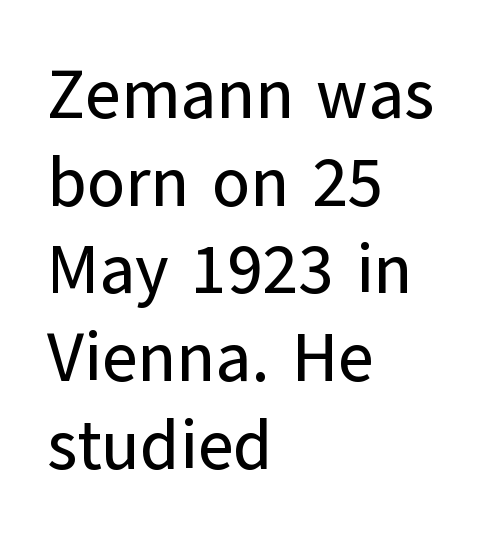
Q: Is the text italic (slanted)? A: No, it is upright.
Q: Is the typeface a serif or a sans-serif typeface? A: Sans-serif.
Q: Is the text underlined? A: No.
Q: How is the paragraph aligned? A: Left-aligned.
Q: Is the spacing between letters normal or unusually wide? A: Normal.
Q: Is the spacing between lines tight, normal or loose? A: Normal.
Q: Width (condensed, normal, or wide)? A: Normal.
Q: Stroke contrast? A: Low.
Q: x-height? A: Medium.
Q: Monospaced? A: No.
